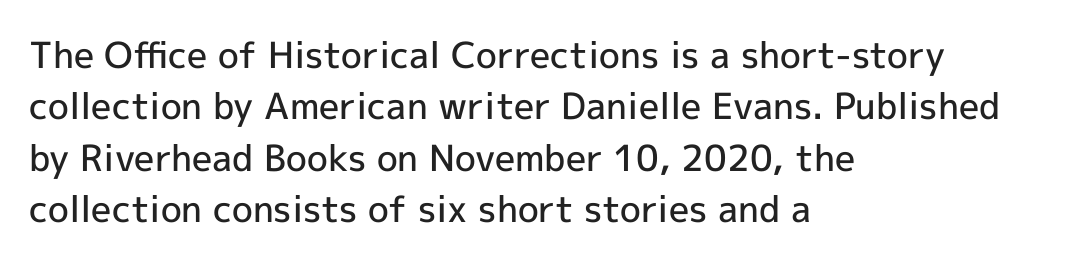
{"serif": "no", "italic": "no", "bold": "semi", "weight": "semibold", "width": "normal", "x_height": "medium", "monospaced": "no", "underline": "no", "align": "left", "line_spacing": "normal", "line_spacing_ratio": 1.43, "letter_spacing": "normal", "letter_spacing_em": 0.0, "glyph_px": 36}
